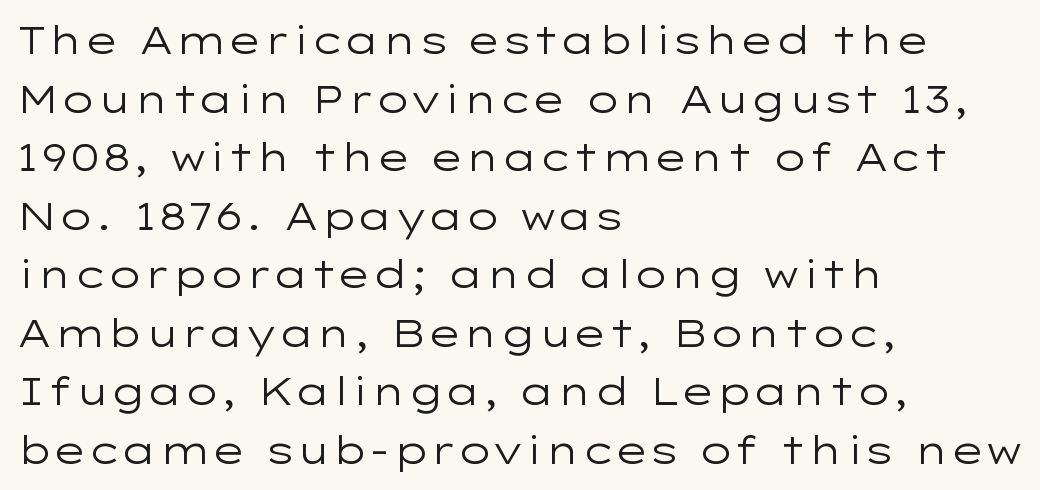
{"serif": "no", "italic": "no", "bold": "no", "weight": "regular", "width": "wide", "stroke_contrast": "low", "x_height": "medium", "monospaced": "no", "underline": "no", "align": "left", "line_spacing": "normal", "line_spacing_ratio": 1.54, "letter_spacing": "normal", "letter_spacing_em": 0.0, "glyph_px": 38}
